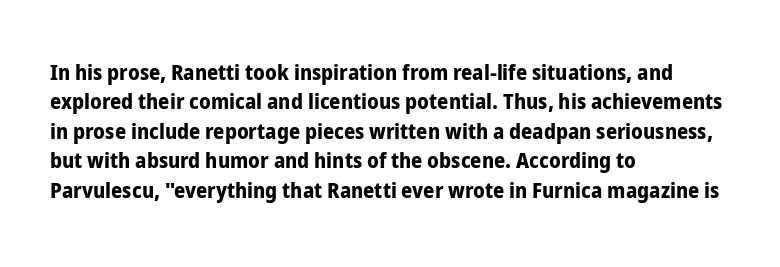
{"italic": "no", "bold": "yes", "underline": "no", "align": "left", "line_spacing": "normal", "line_spacing_ratio": 1.34, "letter_spacing": "normal", "letter_spacing_em": 0.0, "glyph_px": 22}
